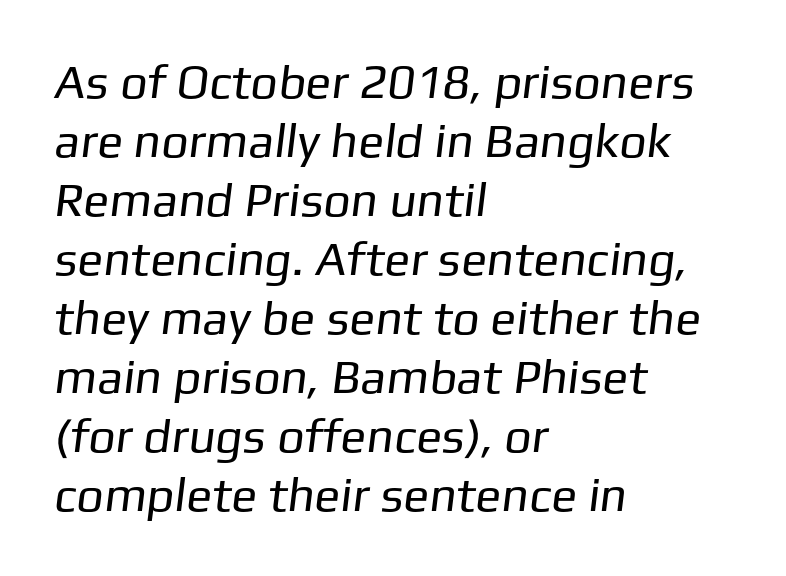
Does the type have serifs? No, each stem ends abruptly. The face used here is rendered with its standard letterfit. Leftover space on each line is placed entirely after the last word. The letterforms sit at book weight or below. Here the designer chose a conventional face with non-uniform glyph widths. Check under the words: just untouched page.
